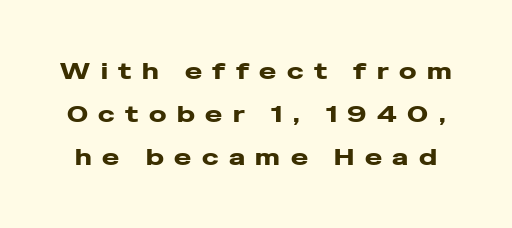
Q: Is the text italic (slanted)? A: No, it is upright.
Q: Is the text underlined? A: No.
Q: Is the spacing between letters normal or unusually wide? A: Unusually wide.
